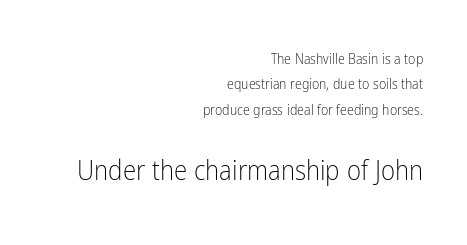
The image shows 27 px text type, upright; set right-aligned, line spacing 1.82x, normal letter spacing, not underlined; the second (bottom) block is 1.93x larger.
